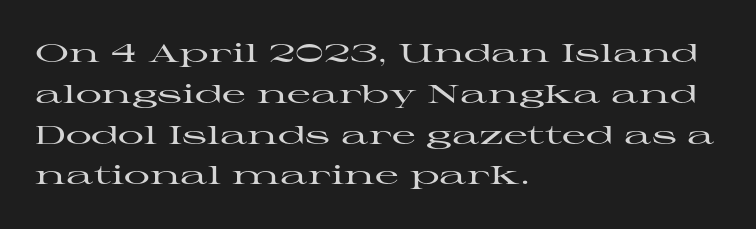
The space between consecutive lines is moderate. This sample uses plain, unmodified letter spacing. Layout note: lines flush left. No italicization has been applied; the sample stays upright. The passage shown is not underscored anywhere.
